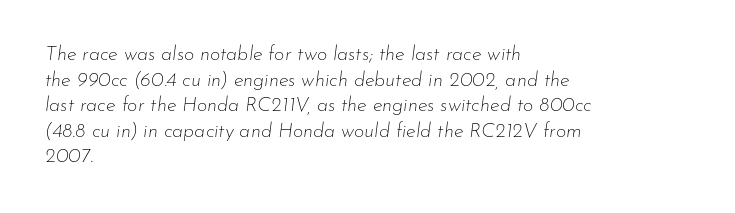
The image shows 20 px text type, italic (leaning right); set left-aligned, normal line spacing (1.28x), normal letter spacing, not underlined.
